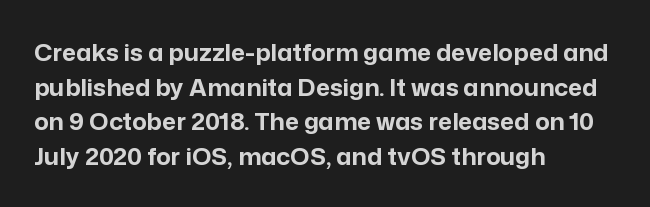
Rule under the text: the space is simply empty. Nothing unusual about the tracking: characters are spaced as the font intends. Leading: standard. This sample uses an upright cut, with every glyph sitting square on the baseline. Set as a true bold cut, around the 700 mark. Line beginnings align vertically; line endings do not.
